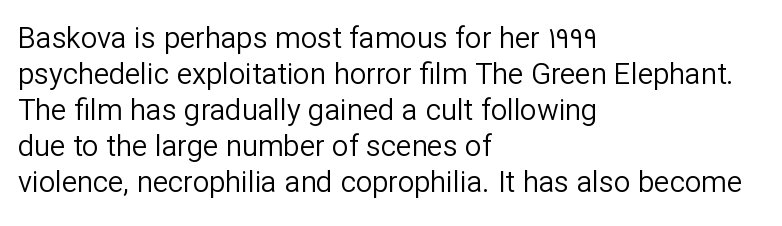
Q: Is the text bold? A: No.
Q: Is the text italic (slanted)? A: No, it is upright.
Q: Is the typeface a serif or a sans-serif typeface? A: Sans-serif.
Q: Is the text underlined? A: No.
Q: How is the paragraph aligned? A: Left-aligned.
Q: Is the spacing between letters normal or unusually wide? A: Normal.
Q: Width (condensed, normal, or wide)? A: Normal.
Q: Stroke contrast? A: Low.
Q: x-height? A: Medium.
Q: Monospaced? A: No.
